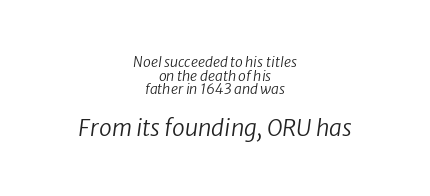
The image shows 23 px text type; set centered, tight line spacing (0.98x), normal letter spacing, not underlined; the second (bottom) block is 1.64x larger.
